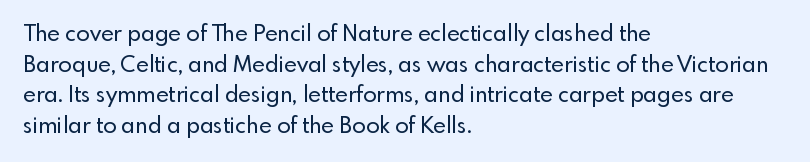
{"italic": "no", "underline": "no", "align": "left", "line_spacing": "normal", "line_spacing_ratio": 1.39, "letter_spacing": "normal", "letter_spacing_em": 0.0, "glyph_px": 22}
